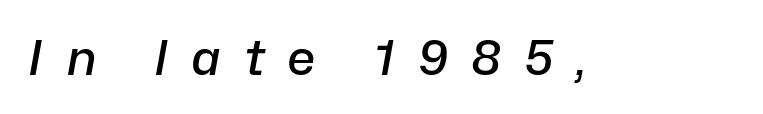
{"italic": "yes", "lean": "right", "slant_degrees": 10, "bold": "semi", "weight": "semibold", "width": "normal", "stroke_contrast": "low", "x_height": "medium", "monospaced": "no", "underline": "no", "letter_spacing": "wide", "letter_spacing_em": 0.46, "glyph_px": 49}
